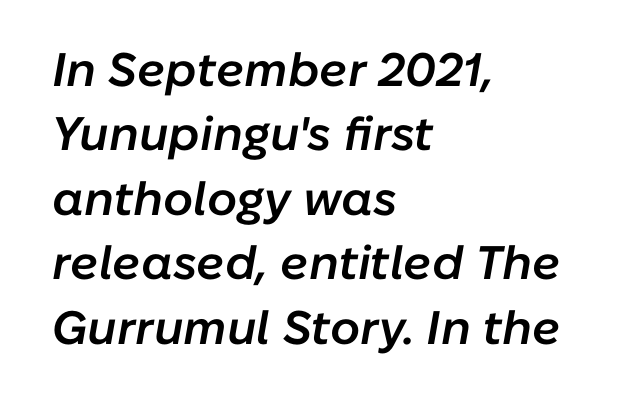
{"italic": "yes", "lean": "right", "slant_degrees": 10, "bold": "semi", "weight": "semibold", "width": "normal", "stroke_contrast": "low", "x_height": "medium", "monospaced": "no", "underline": "no", "align": "left", "line_spacing": "normal", "line_spacing_ratio": 1.37, "letter_spacing": "normal", "letter_spacing_em": 0.0, "glyph_px": 47}
